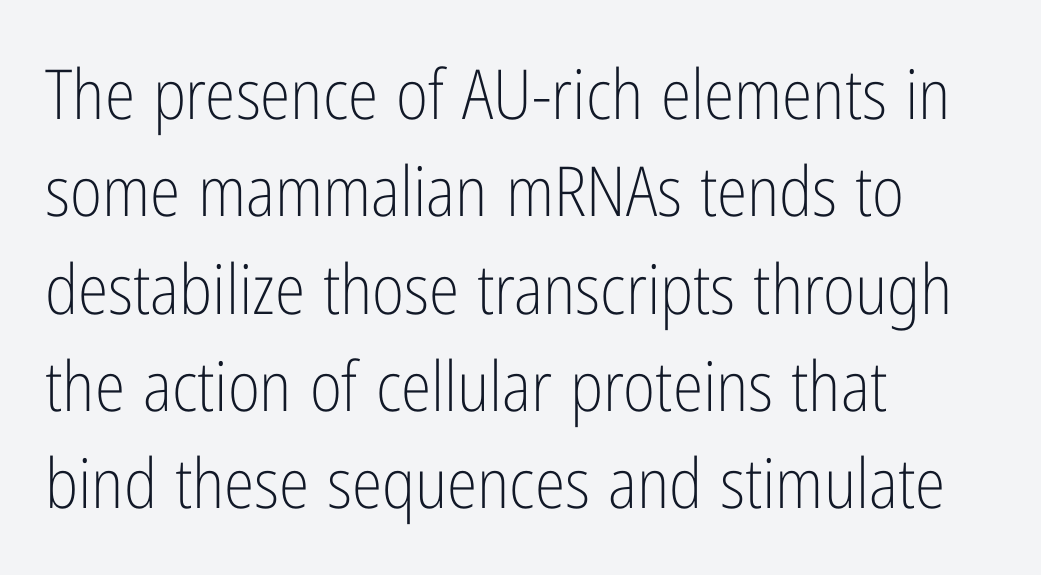
{"serif": "no", "italic": "no", "bold": "no", "weight": "light", "width": "condensed", "stroke_contrast": "low", "x_height": "medium", "monospaced": "no", "underline": "no", "align": "left", "line_spacing": "normal", "line_spacing_ratio": 1.41, "letter_spacing": "normal", "letter_spacing_em": 0.0, "glyph_px": 69}
